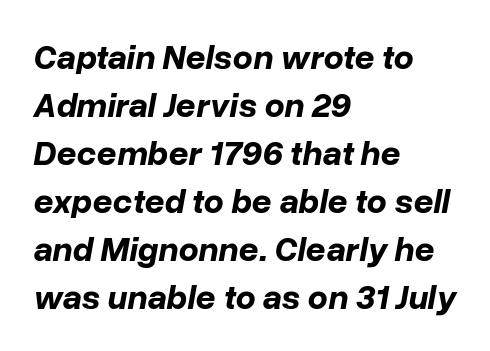
The setting favours the left margin, as ordinary paragraphs usually do. Does the lettering tilt? It does — this is italic. I'd describe the lettering as bold — thick and assertive. The rendering keeps characters at their native spacing. These lines are rendered in a variable-pitch font. Evenly set lines give the paragraph a standard silhouette.
